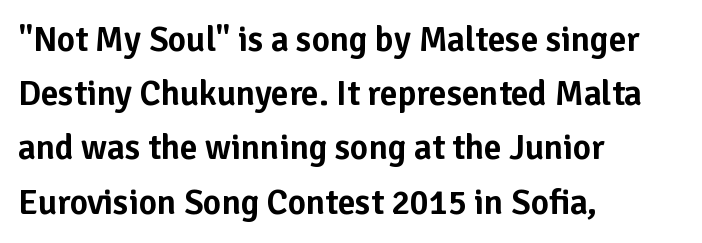
Q: Is the text italic (slanted)? A: No, it is upright.
Q: Is the typeface a serif or a sans-serif typeface? A: Sans-serif.
Q: Is the text underlined? A: No.
Q: How is the paragraph aligned? A: Left-aligned.
Q: Is the spacing between letters normal or unusually wide? A: Normal.
Q: Is the spacing between lines tight, normal or loose? A: Normal.
Q: Width (condensed, normal, or wide)? A: Normal.
Q: Stroke contrast? A: Low.
Q: x-height? A: Medium.
Q: Monospaced? A: No.
